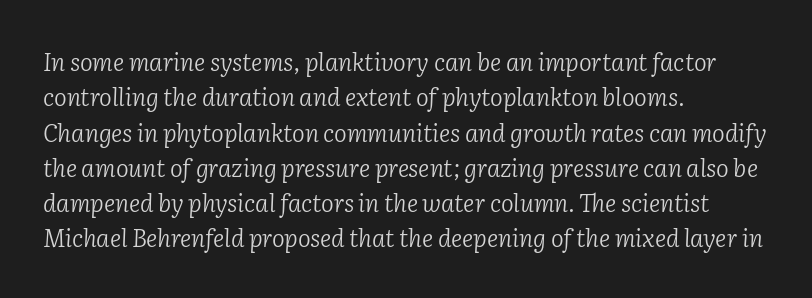
The image shows 24 px text type, italic (leaning right); set left-aligned, normal line spacing (1.47x), normal letter spacing, not underlined.
